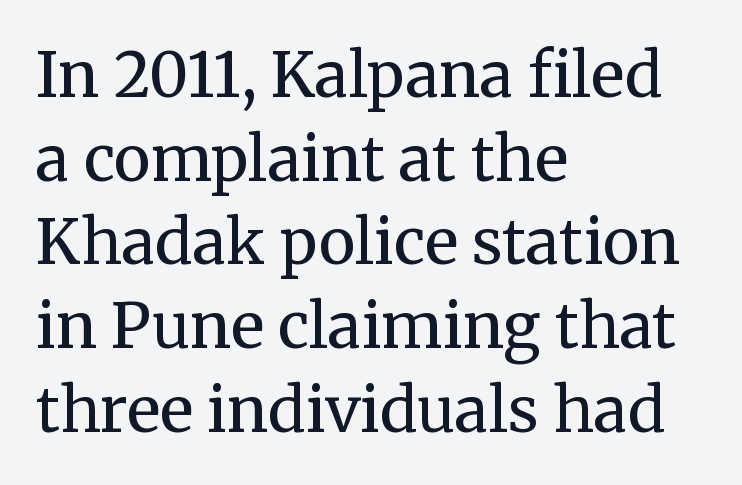
The image shows 62 px regular-weight serif type, upright; set left-aligned, normal line spacing (1.35x), normal letter spacing, not underlined; medium stroke contrast and a medium x-height.
